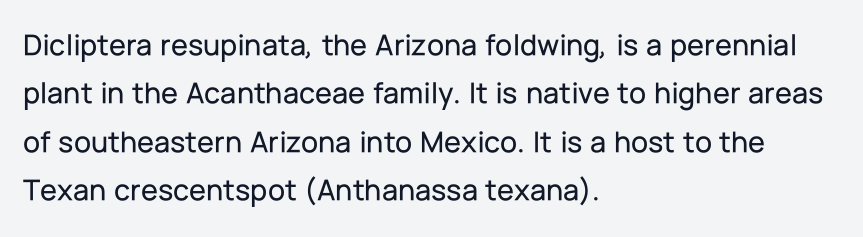
{"serif": "no", "italic": "no", "width": "normal", "stroke_contrast": "low", "x_height": "medium", "monospaced": "no", "underline": "no", "align": "left", "line_spacing": "normal", "line_spacing_ratio": 1.56, "letter_spacing": "normal", "letter_spacing_em": 0.0, "glyph_px": 31}
